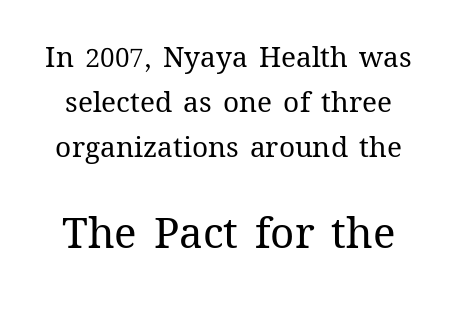
Unbolded letterforms with no extra heft. Interline gaps are of average width in this sample. The lettering stays uniformly vertical, giving the passage a roman look. The rendering enlarges the type as you move from the upper chunk to the lower.
